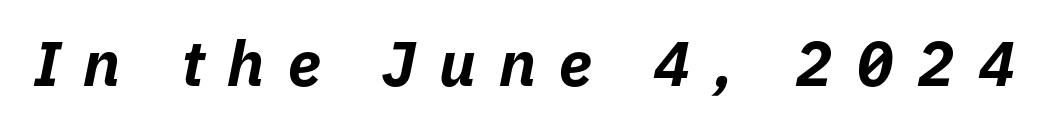
Each letter keeps its own natural width here, so spacing adapts to shape. A bare baseline throughout the passage. The lettering tilts uniformly, giving the passage an italic look. How are the letters spaced? Widely, with obvious added tracking. Emphasis by weight is at full strength: bold.
